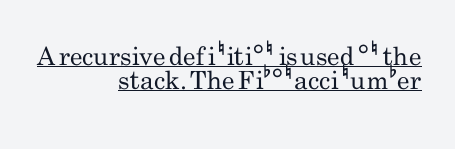
Q: Is the text bold? A: No.
Q: Is the text italic (slanted)? A: No, it is upright.
Q: Is the text underlined? A: Yes.
Q: How is the paragraph aligned? A: Right-aligned.
Q: Is the spacing between letters normal or unusually wide? A: Normal.
Q: Is the spacing between lines tight, normal or loose? A: Tight.
